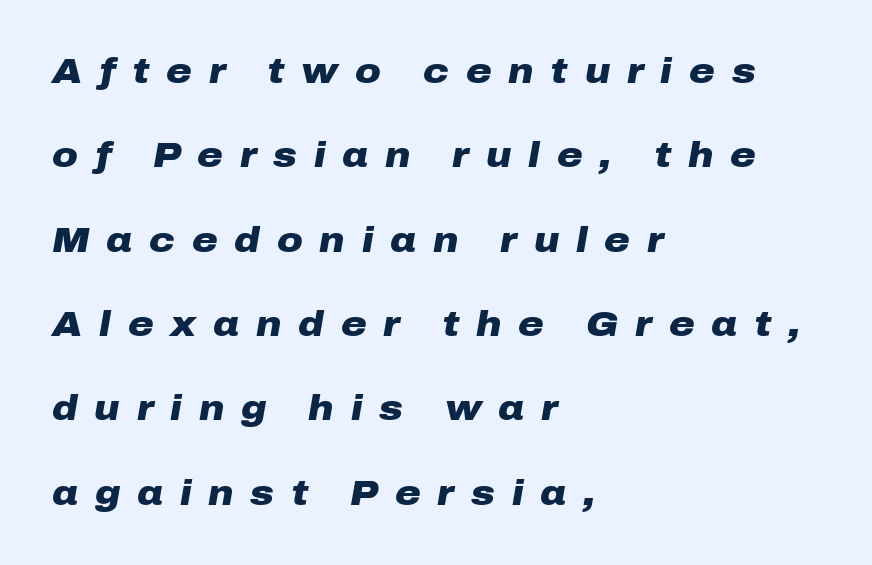
{"italic": "yes", "lean": "right", "slant_degrees": 10, "bold": "yes", "weight": "heavy", "width": "wide", "stroke_contrast": "low", "x_height": "medium", "monospaced": "no", "underline": "no", "align": "left", "line_spacing": "loose", "line_spacing_ratio": 2.41, "letter_spacing": "wide", "letter_spacing_em": 0.48, "glyph_px": 35}
